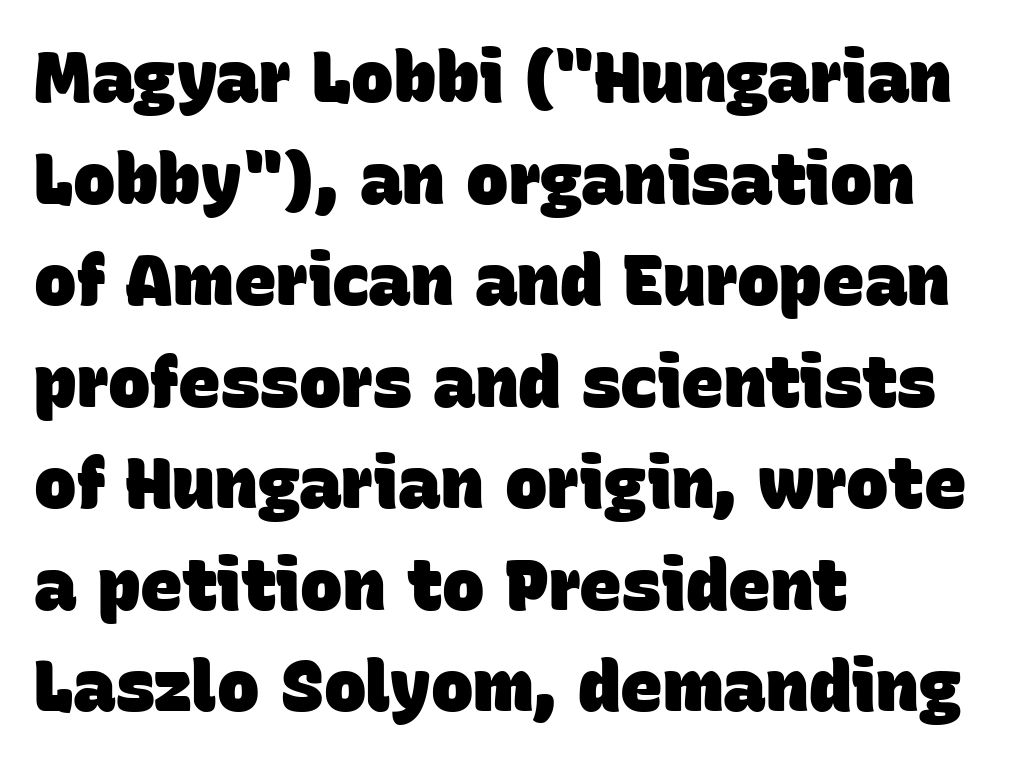
Q: Is the text bold? A: Yes.
Q: Is the typeface a serif or a sans-serif typeface? A: Sans-serif.
Q: Is the text underlined? A: No.
Q: How is the paragraph aligned? A: Left-aligned.
Q: Is the spacing between letters normal or unusually wide? A: Normal.
Q: Is the spacing between lines tight, normal or loose? A: Normal.
Q: Width (condensed, normal, or wide)? A: Normal.
Q: Stroke contrast? A: Low.
Q: x-height? A: Large.
Q: Monospaced? A: No.
